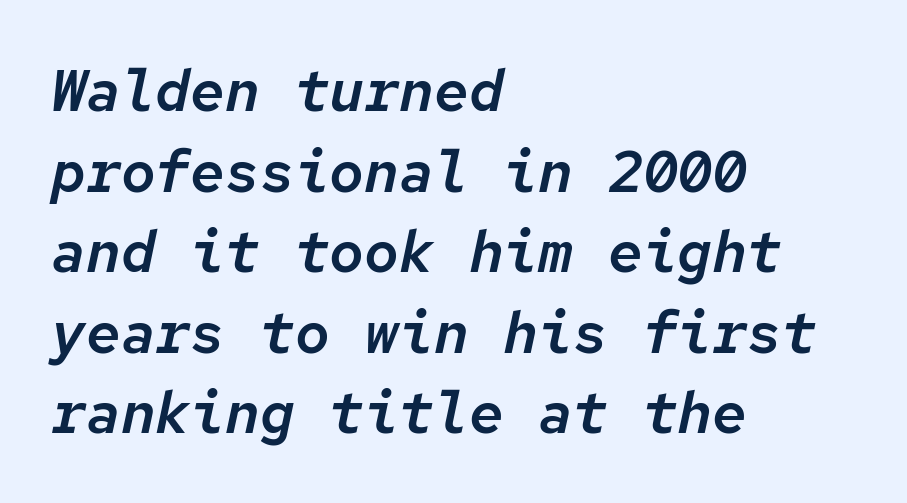
{"italic": "yes", "lean": "right", "slant_degrees": 12, "width": "normal", "stroke_contrast": "low", "x_height": "medium", "monospaced": "yes", "underline": "no", "align": "left", "line_spacing": "normal", "line_spacing_ratio": 1.39, "letter_spacing": "normal", "letter_spacing_em": 0.0, "glyph_px": 58}
